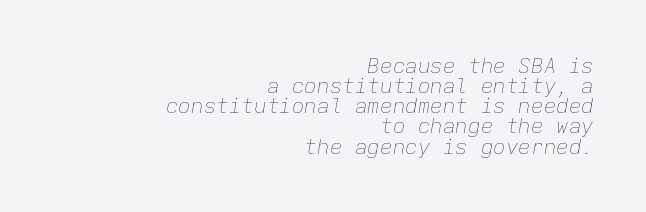
{"italic": "yes", "lean": "right", "slant_degrees": 9, "bold": "no", "underline": "no", "align": "right", "line_spacing": "tight", "line_spacing_ratio": 0.96, "letter_spacing": "normal", "letter_spacing_em": 0.0, "glyph_px": 21}
